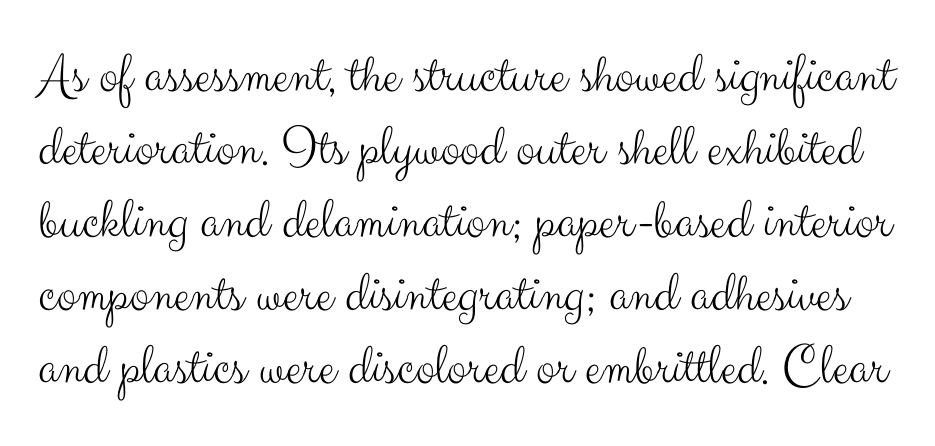
{"serif": "no", "bold": "no", "weight": "light", "width": "normal", "stroke_contrast": "medium", "x_height": "small", "monospaced": "no", "underline": "no", "line_spacing": "normal", "line_spacing_ratio": 1.26, "letter_spacing": "normal", "letter_spacing_em": 0.0, "glyph_px": 58}
